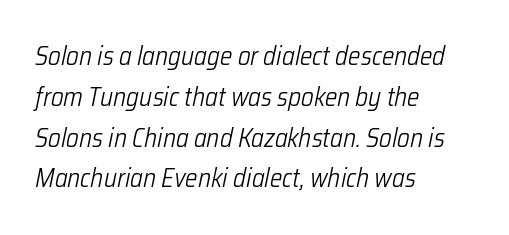
{"italic": "yes", "lean": "right", "slant_degrees": 12, "bold": "no", "underline": "no", "align": "left", "line_spacing": "normal", "line_spacing_ratio": 1.57, "letter_spacing": "normal", "letter_spacing_em": 0.0, "glyph_px": 26}
